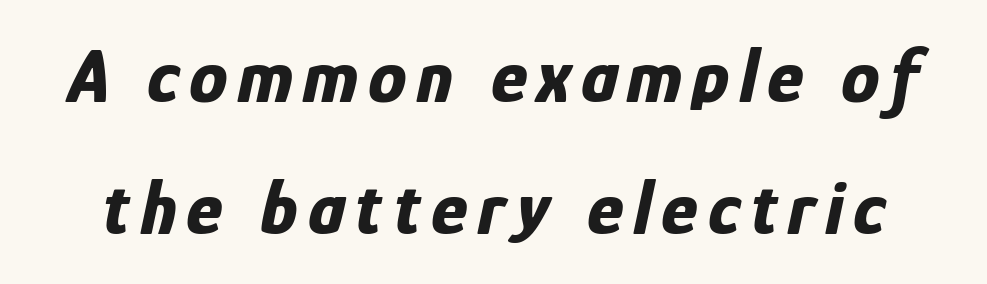
The image shows 77 px bold, condensed type, italic (leaning right); set line spacing 1.72x, not underlined; low stroke contrast and a medium x-height.
